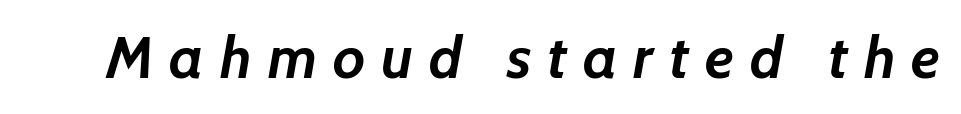
Q: Is the text bold? A: Yes.
Q: Is the text italic (slanted)? A: Yes, it leans right by about 7 degrees.
Q: Is the text underlined? A: No.
Q: Is the spacing between letters normal or unusually wide? A: Unusually wide.
Q: Width (condensed, normal, or wide)? A: Normal.
Q: Stroke contrast? A: Low.
Q: x-height? A: Medium.
Q: Monospaced? A: No.
